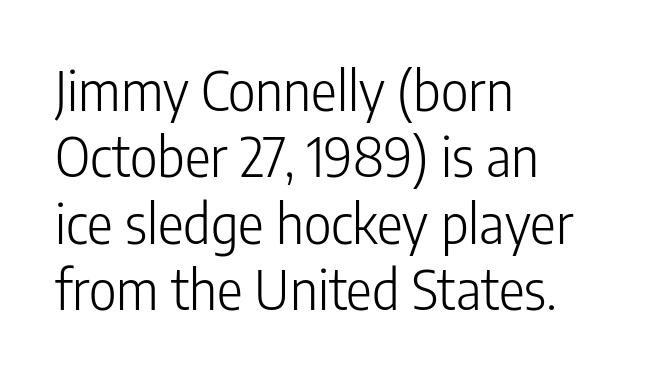
You can tell it's not italic because the verticals are truly vertical. The glyphs in this specimen are sans serif. No letter is thick-stroked: the sample isn't bold. The space beneath each line is pristine and unruled. No extra tracking has been applied to these lines. Line beginnings align vertically; line endings do not.
